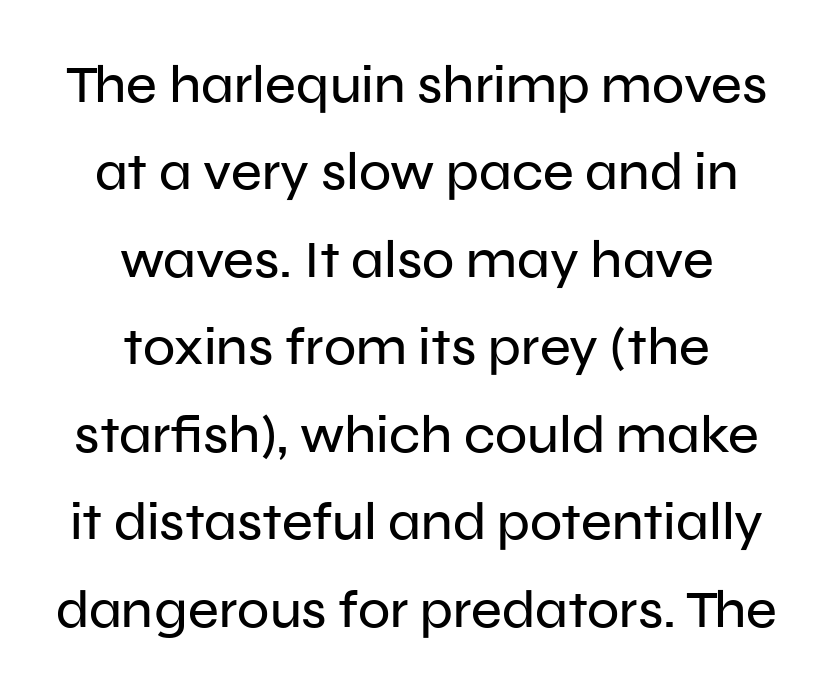
{"serif": "no", "italic": "no", "width": "normal", "stroke_contrast": "low", "x_height": "medium", "monospaced": "no", "underline": "no", "align": "center", "line_spacing": "normal", "line_spacing_ratio": 1.65, "letter_spacing": "normal", "letter_spacing_em": 0.0, "glyph_px": 53}
